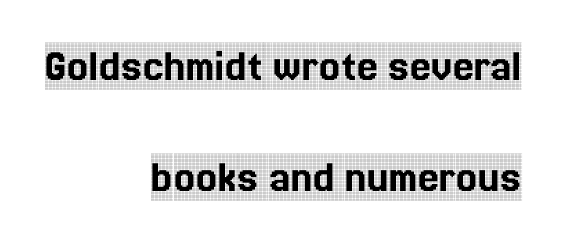
{"serif": "yes", "italic": "no", "width": "condensed", "x_height": "large", "monospaced": "no", "underline": "no", "align": "right", "line_spacing": "loose", "line_spacing_ratio": 2.36, "letter_spacing": "normal", "letter_spacing_em": 0.0, "glyph_px": 47}
